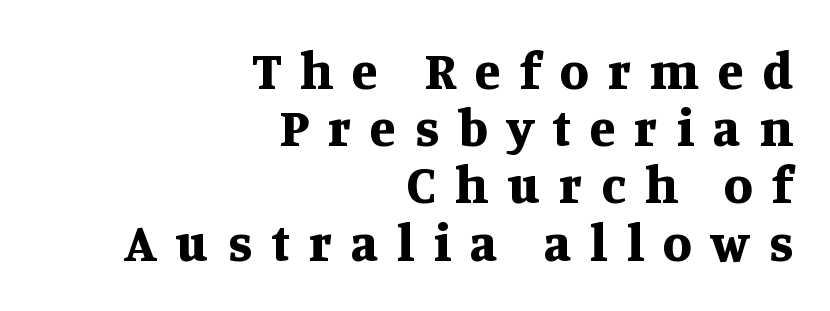
The image shows 53 px bold serif type, upright; set right-aligned, tight line spacing (1.08x), unusually wide letter spacing (+0.36 em), not underlined; medium stroke contrast and a large x-height.
